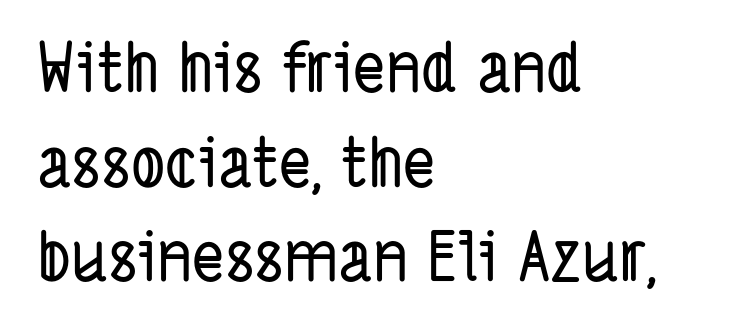
The image shows 68 px condensed sans-serif type; set left-aligned, normal line spacing (1.39x), normal letter spacing, not underlined; low stroke contrast and a medium x-height.
